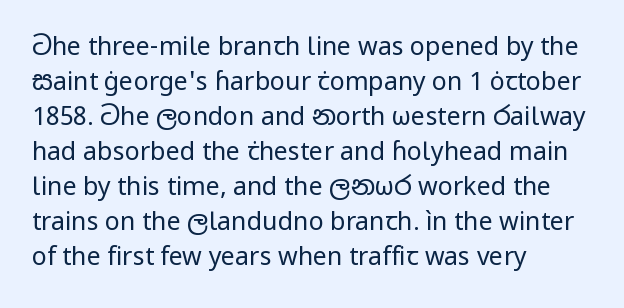
The image shows 25 px text type, upright; set left-aligned, normal line spacing (1.4x), normal letter spacing, not underlined.
